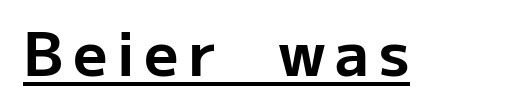
{"serif": "no", "italic": "no", "bold": "yes", "weight": "bold", "width": "normal", "stroke_contrast": "low", "x_height": "medium", "monospaced": "no", "underline": "yes", "glyph_px": 60}
